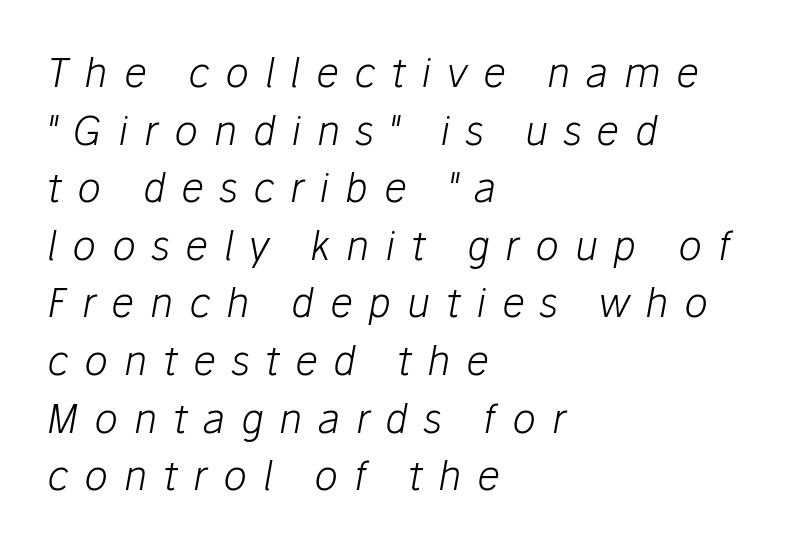
{"italic": "yes", "lean": "right", "slant_degrees": 10, "bold": "no", "weight": "light", "width": "normal", "stroke_contrast": "low", "x_height": "medium", "monospaced": "no", "underline": "no", "align": "left", "line_spacing": "normal", "line_spacing_ratio": 1.44, "letter_spacing": "wide", "letter_spacing_em": 0.39, "glyph_px": 40}
